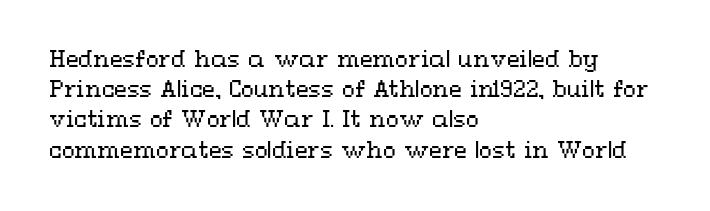
{"italic": "no", "bold": "no", "underline": "no", "align": "left", "line_spacing": "normal", "line_spacing_ratio": 1.44, "letter_spacing": "normal", "letter_spacing_em": 0.0, "glyph_px": 21}
